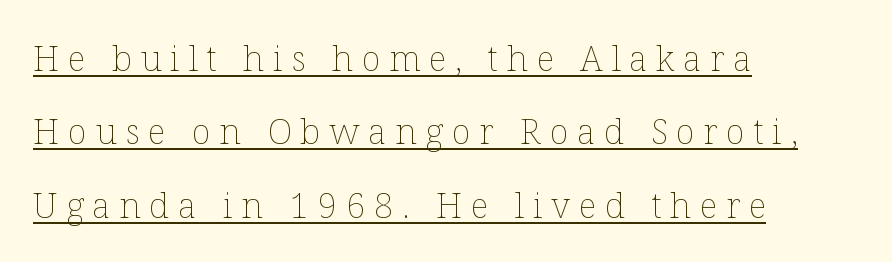
{"italic": "no", "bold": "no", "weight": "thin", "width": "normal", "stroke_contrast": "low", "x_height": "medium", "monospaced": "no", "underline": "yes", "align": "left", "line_spacing": "loose", "line_spacing_ratio": 2.1, "letter_spacing": "wide", "letter_spacing_em": 0.25, "glyph_px": 35}
